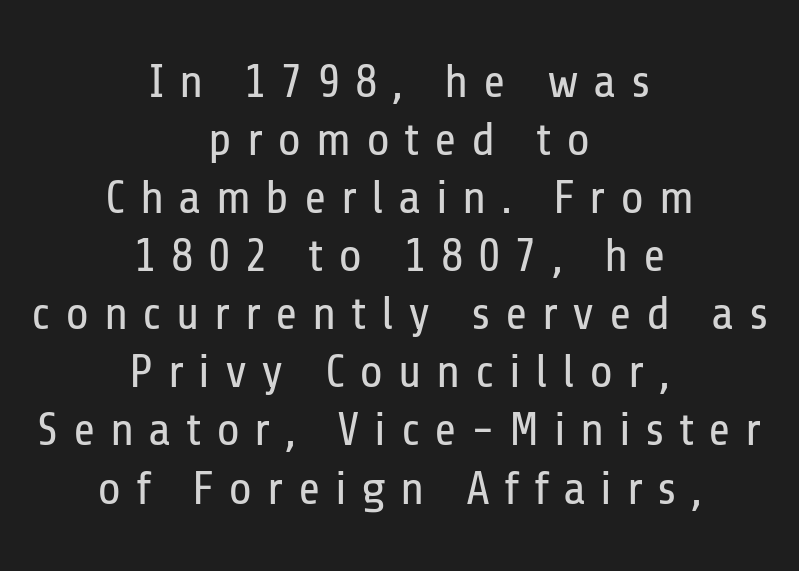
Every row of glyphs is offset so its center matches the block's center. The letterforms stand isolated, each surrounded by extra space. Character widths vary here, with narrow letters taking less room than wide ones. The type family on display is of the sans-serif kind. Posture: upright roman. No word sits above an underline.
